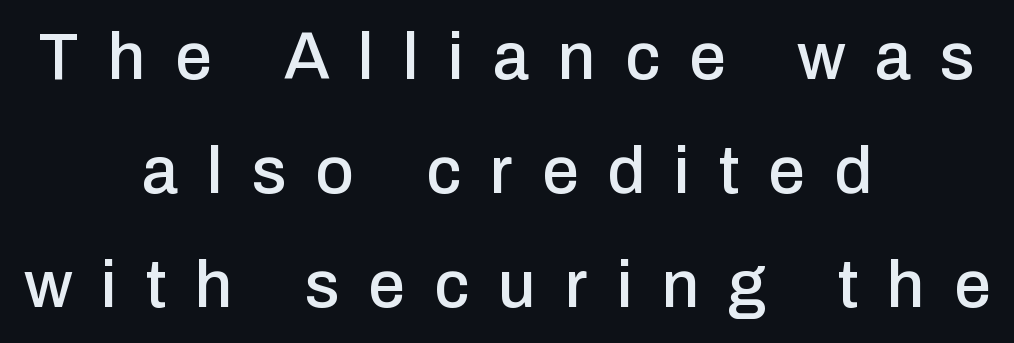
Q: Is the text italic (slanted)? A: No, it is upright.
Q: Is the typeface a serif or a sans-serif typeface? A: Sans-serif.
Q: Is the text underlined? A: No.
Q: How is the paragraph aligned? A: Centered.
Q: Is the spacing between letters normal or unusually wide? A: Unusually wide.
Q: Width (condensed, normal, or wide)? A: Normal.
Q: Stroke contrast? A: Low.
Q: x-height? A: Medium.
Q: Monospaced? A: No.
